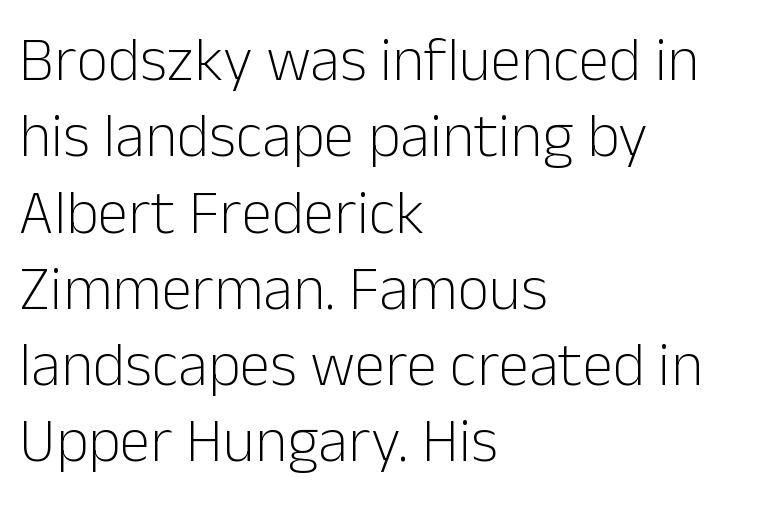
{"serif": "no", "italic": "no", "bold": "no", "weight": "light", "width": "normal", "stroke_contrast": "low", "x_height": "medium", "monospaced": "no", "underline": "no", "align": "left", "line_spacing_ratio": 1.23, "letter_spacing": "normal", "letter_spacing_em": 0.0, "glyph_px": 62}
